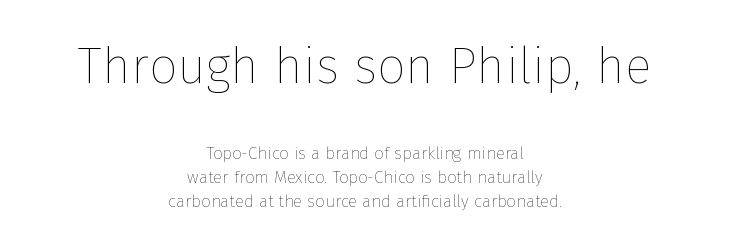
Normally led — the rows are evenly, conventionally spaced. Any mark beneath the type? The region is blank. The letterforms sit at book weight or below. The passage is arranged like a title page — every line centered.
